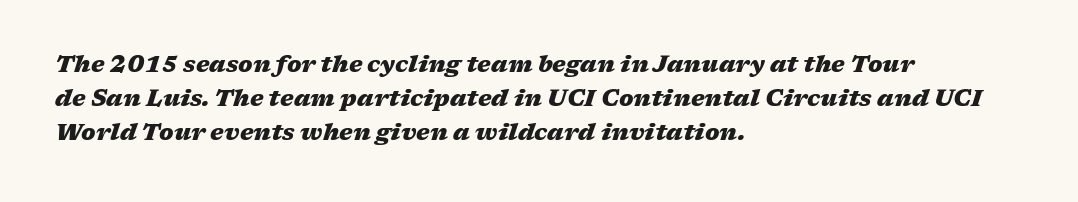
Q: Is the text bold? A: Yes.
Q: Is the text italic (slanted)? A: Yes, it leans right by about 17 degrees.
Q: Is the text underlined? A: No.
Q: How is the paragraph aligned? A: Left-aligned.
Q: Is the spacing between letters normal or unusually wide? A: Normal.
Q: Is the spacing between lines tight, normal or loose? A: Normal.
